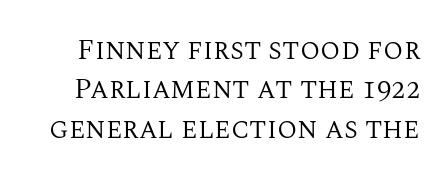
The image shows 29 px regular-weight serif type, upright; set normal line spacing (1.36x), normal letter spacing, not underlined; medium stroke contrast and a large x-height.
